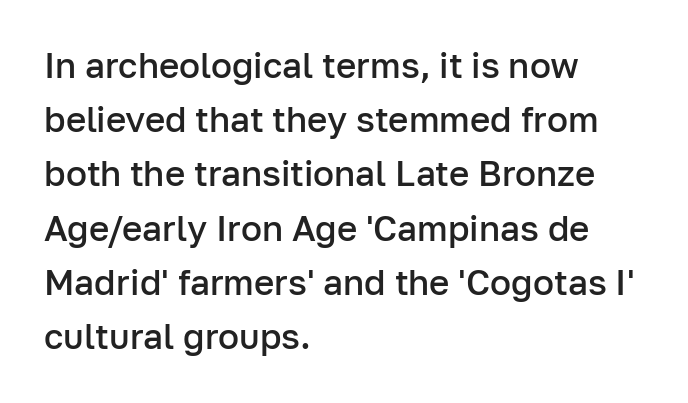
The image shows 35 px semibold sans-serif type, upright; set left-aligned, normal line spacing (1.55x), normal letter spacing, not underlined; low stroke contrast and a medium x-height.
